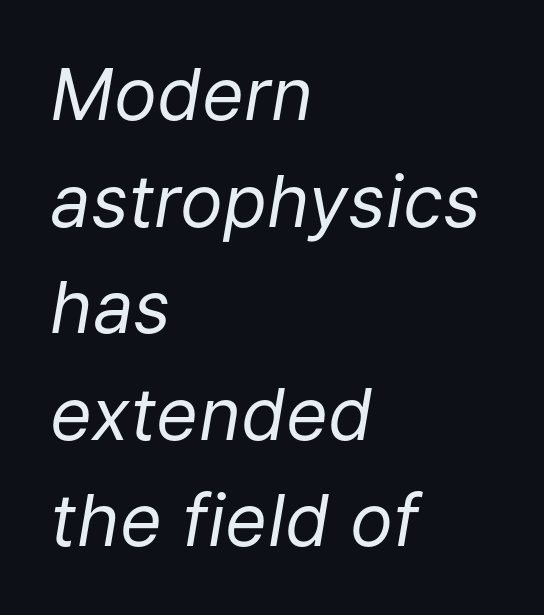
The image shows 72 px regular-weight type, italic (leaning right); set left-aligned, normal line spacing (1.48x), normal letter spacing, not underlined; low stroke contrast and a medium x-height.
